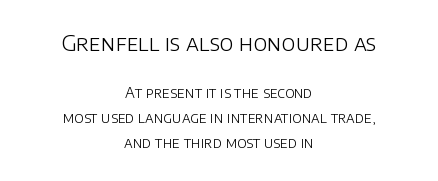
The image shows 21 px text type, upright; set centered, line spacing 1.77x, normal letter spacing, not underlined; the first (top) block is 1.5x larger.
